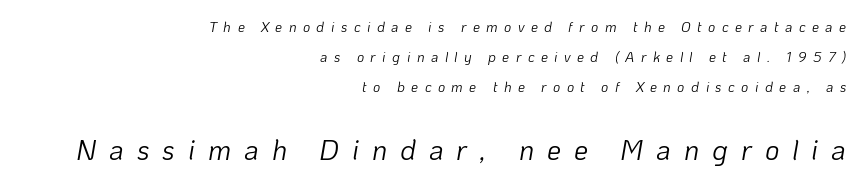
{"italic": "yes", "lean": "right", "slant_degrees": 10, "bold": "no", "weight": "light", "width": "normal", "stroke_contrast": "low", "x_height": "medium", "monospaced": "no", "underline": "no", "align": "right", "line_spacing": "loose", "line_spacing_ratio": 2.15, "letter_spacing": "wide", "letter_spacing_em": 0.46, "larger_block": "second", "size_ratio": 2.0, "glyph_px": 28}
